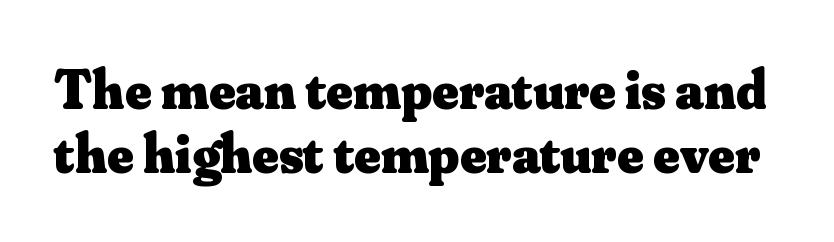
The image shows 56 px heavy serif type, upright; set tight line spacing (1.14x), normal letter spacing, not underlined; medium stroke contrast and a small x-height.
